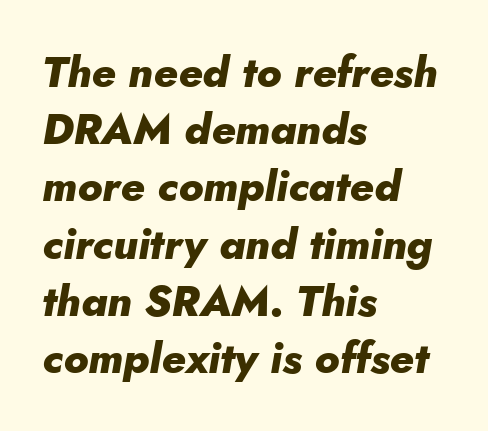
The designer left line spacing at the default. Notice how the passage keeps a crisp vertical edge on the left only. Every character sits at an angle, as italics do. Unmarked baselines from the first word to the last.
